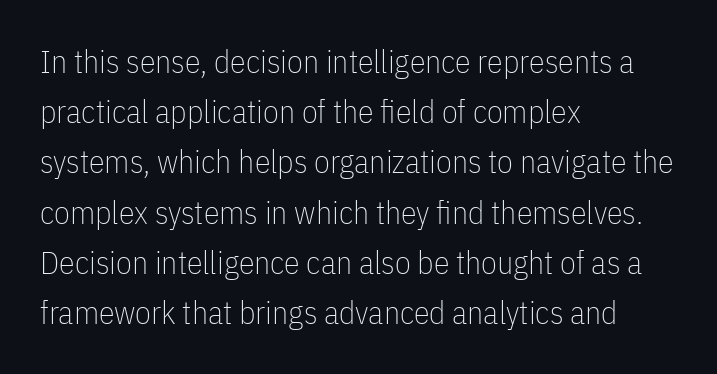
The image shows 32 px thin, condensed sans-serif type, upright; set left-aligned, normal line spacing (1.57x), normal letter spacing, not underlined; low stroke contrast and a medium x-height.
